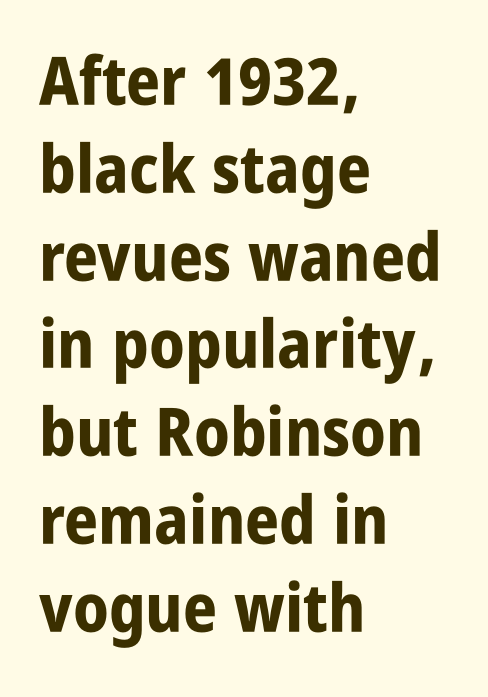
{"serif": "no", "italic": "no", "bold": "yes", "weight": "bold", "width": "condensed", "stroke_contrast": "low", "x_height": "large", "monospaced": "no", "underline": "no", "align": "left", "line_spacing": "normal", "line_spacing_ratio": 1.31, "letter_spacing": "normal", "letter_spacing_em": 0.0, "glyph_px": 67}
